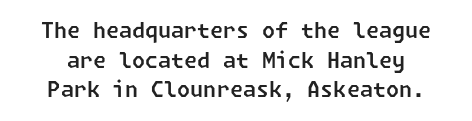
The image shows 21 px text type; set normal line spacing (1.41x), normal letter spacing, not underlined.
